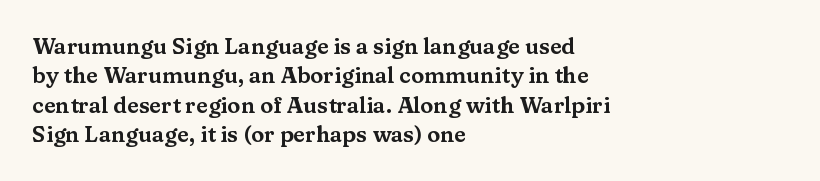
Q: Is the text italic (slanted)? A: No, it is upright.
Q: Is the text underlined? A: No.
Q: How is the paragraph aligned? A: Left-aligned.
Q: Is the spacing between letters normal or unusually wide? A: Normal.
Q: Is the spacing between lines tight, normal or loose? A: Normal.
